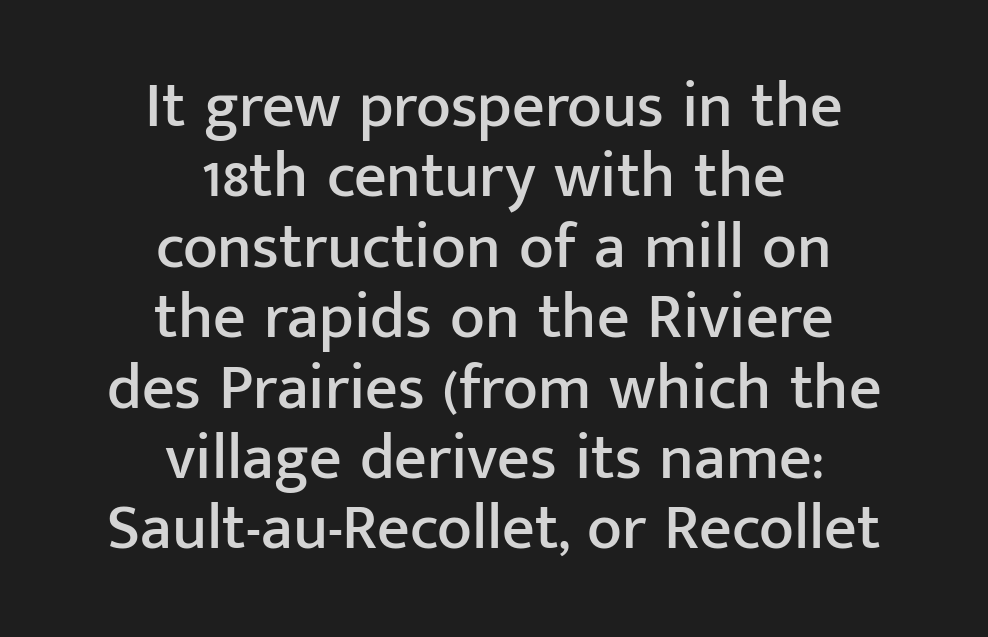
Q: Is the text italic (slanted)? A: No, it is upright.
Q: Is the typeface a serif or a sans-serif typeface? A: Sans-serif.
Q: Is the text underlined? A: No.
Q: How is the paragraph aligned? A: Centered.
Q: Is the spacing between letters normal or unusually wide? A: Normal.
Q: Is the spacing between lines tight, normal or loose? A: Tight.
Q: Width (condensed, normal, or wide)? A: Normal.
Q: Stroke contrast? A: Low.
Q: x-height? A: Medium.
Q: Monospaced? A: No.
